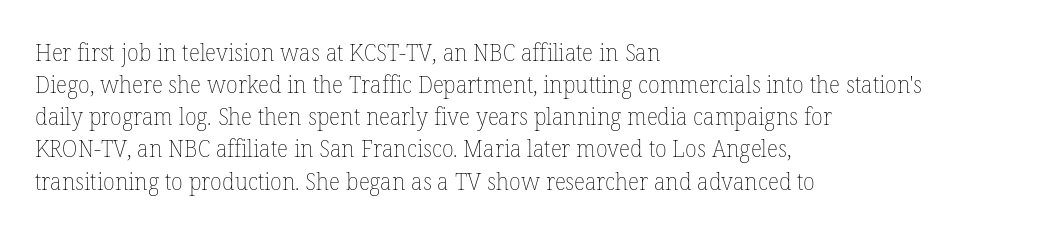
{"italic": "no", "bold": "no", "underline": "no", "align": "left", "line_spacing": "normal", "line_spacing_ratio": 1.34, "letter_spacing": "normal", "letter_spacing_em": 0.0, "glyph_px": 24}
